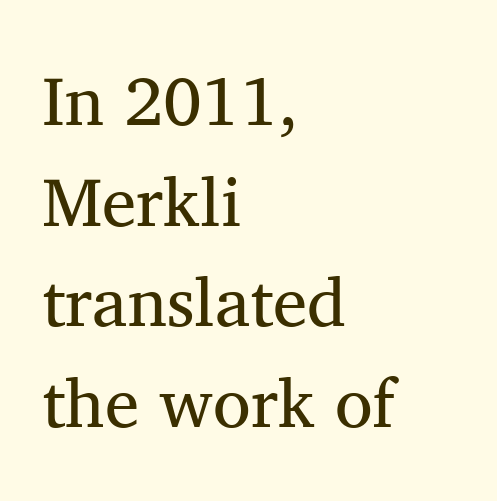
The image shows 69 px regular-weight serif type, upright; set left-aligned, normal line spacing (1.46x), normal letter spacing, not underlined; medium stroke contrast and a medium x-height.
